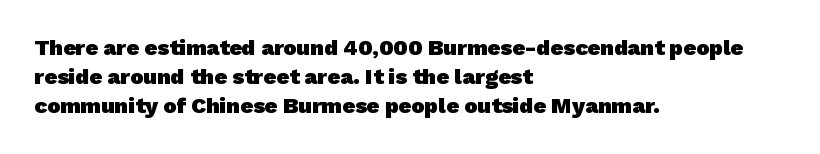
Q: Is the text bold? A: Yes.
Q: Is the text underlined? A: No.
Q: How is the paragraph aligned? A: Left-aligned.
Q: Is the spacing between letters normal or unusually wide? A: Normal.
Q: Is the spacing between lines tight, normal or loose? A: Normal.
